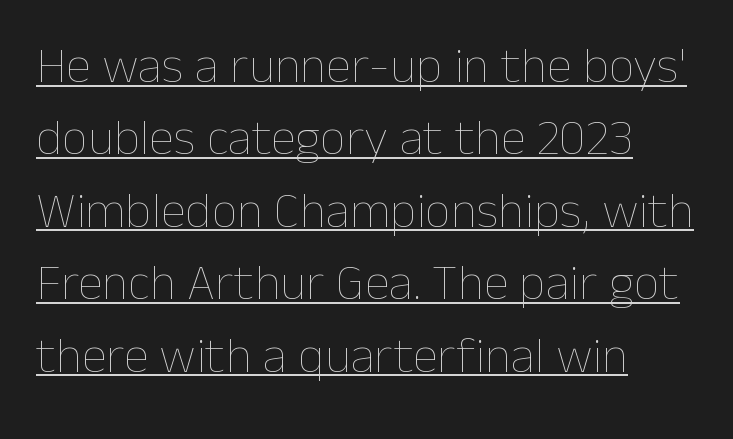
Q: Is the text bold? A: No.
Q: Is the text italic (slanted)? A: No, it is upright.
Q: Is the text underlined? A: Yes.
Q: How is the paragraph aligned? A: Left-aligned.
Q: Is the spacing between letters normal or unusually wide? A: Normal.
Q: Is the spacing between lines tight, normal or loose? A: Normal.
Q: Width (condensed, normal, or wide)? A: Normal.
Q: Stroke contrast? A: Low.
Q: x-height? A: Medium.
Q: Monospaced? A: No.
